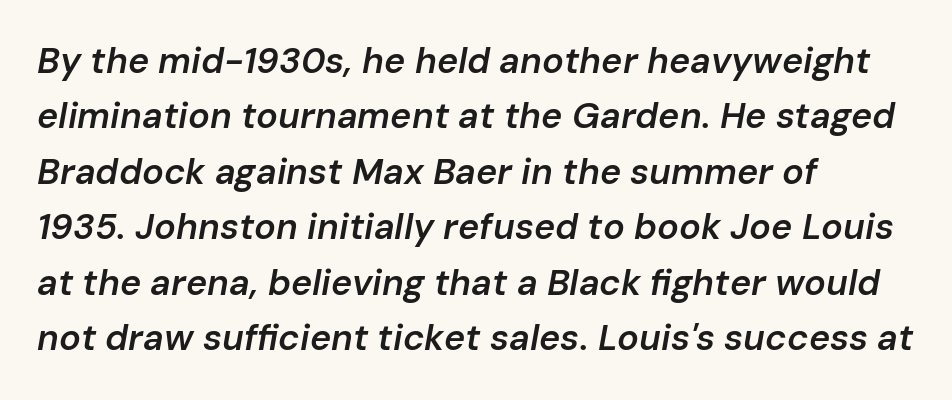
The setting favours the left margin, as ordinary paragraphs usually do. Rendered with sloped, italic letterforms. Any mark beneath the type? The region is blank. Notice the strokes are somewhat thickened but not fully heavy: this is a semibold. You could call the tracking neutral — neither tight nor loose.
